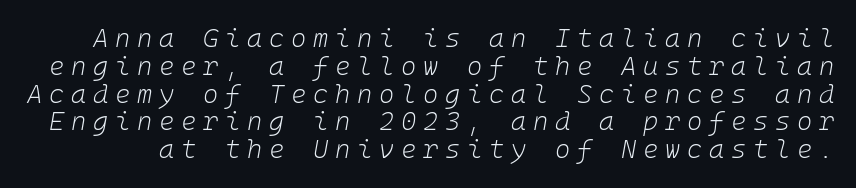
Letters have the restrained weight of plain body copy at most. Bare-footed words on every line. Observe the lean: these are italic letterforms. Characters follow at a spacing far wider than the type designer built in.
